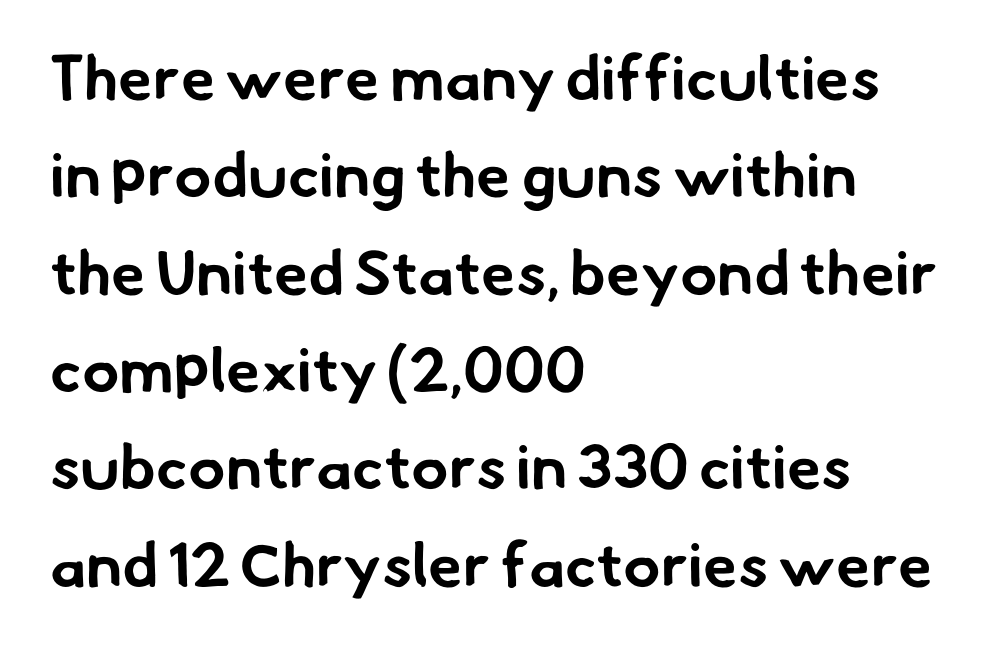
The face used here has the dense, thick strokes of a bold. This sample has the flowing, uneven cadence of proportional lettering. The passage is arranged the way most books set body copy — flush left. Clear beneath every line of the passage. How are the letters spaced? Ordinarily, with no added tracking.
